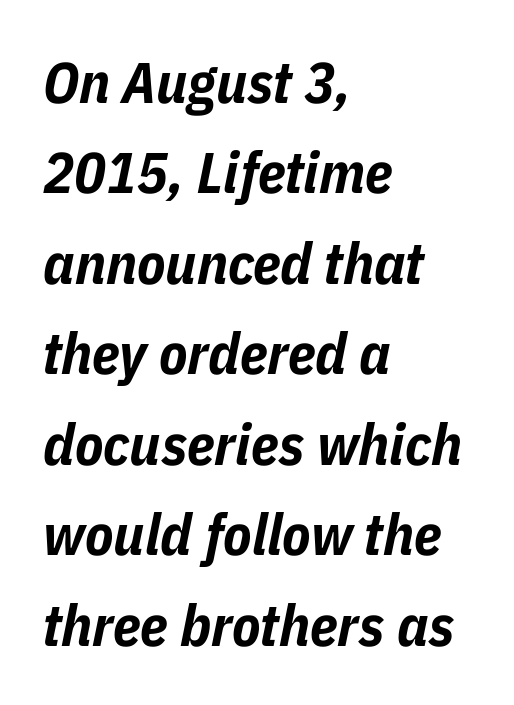
The image shows 58 px bold, condensed type, italic (leaning right); set left-aligned, normal line spacing (1.56x), normal letter spacing, not underlined; low stroke contrast and a medium x-height.
